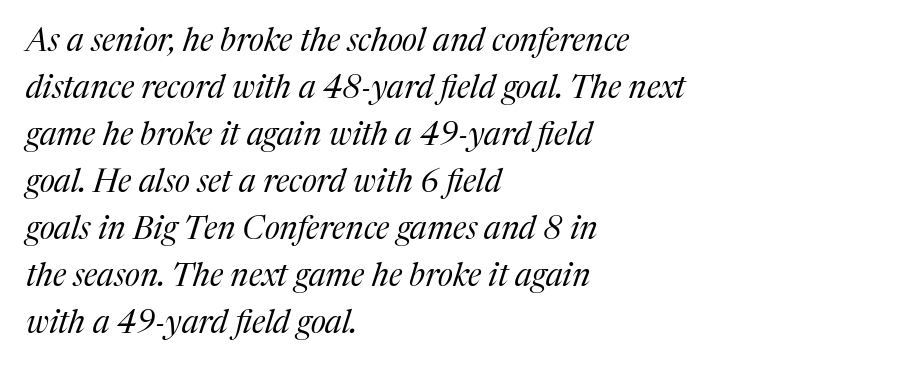
The image shows 32 px regular-weight serif type, italic (leaning right); set left-aligned, normal line spacing (1.47x), normal letter spacing, not underlined; medium stroke contrast and a medium x-height.
